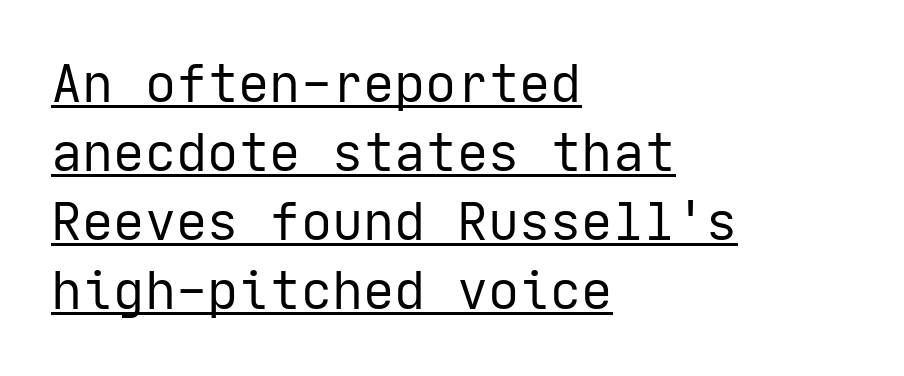
The image shows 52 px regular-weight sans-serif type, upright; set left-aligned, normal line spacing (1.33x), normal letter spacing, underlined; low stroke contrast and a medium x-height.
